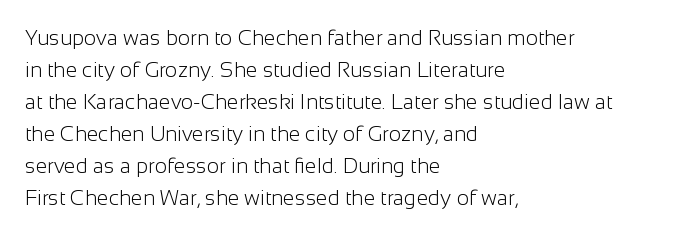
{"italic": "no", "bold": "no", "underline": "no", "align": "left", "line_spacing": "normal", "line_spacing_ratio": 1.52, "letter_spacing": "normal", "letter_spacing_em": 0.0, "glyph_px": 21}
